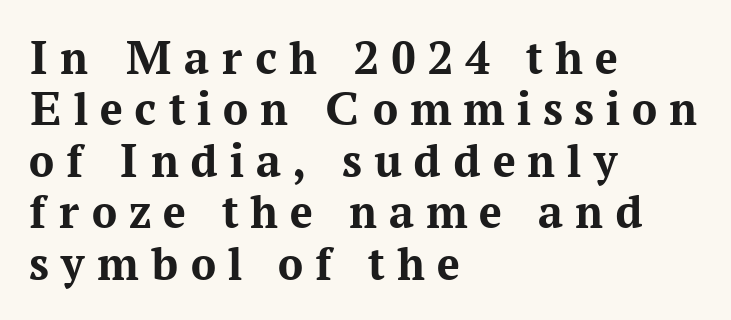
On the weight axis this lands at bold, roughly 700. Lines of text with bare space underneath. Compared with typical body copy, the letter spacing here is much looser. The letters advance in unequal steps, a hallmark of proportional type.
